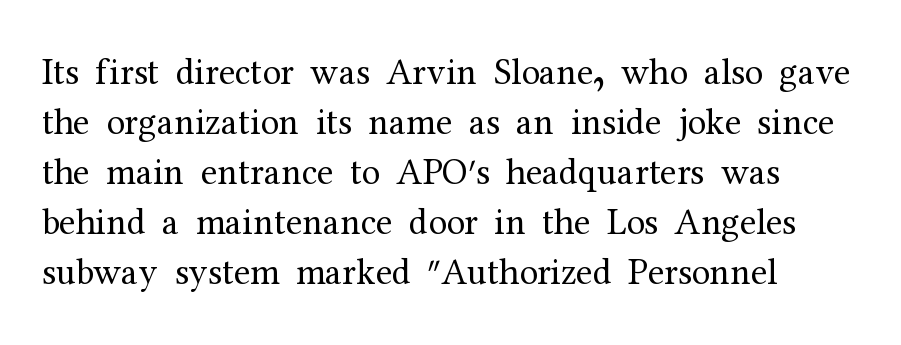
Notice how descenders clear the ascenders below comfortably — that's standard leading. Underline: absent. Tall strokes in this sample are plumb rather than angled. Letterform terminals end in serifs throughout the passage. You could not count columns in this text — the font is proportionally spaced. Each line starts at the same left margin while the right side varies.
